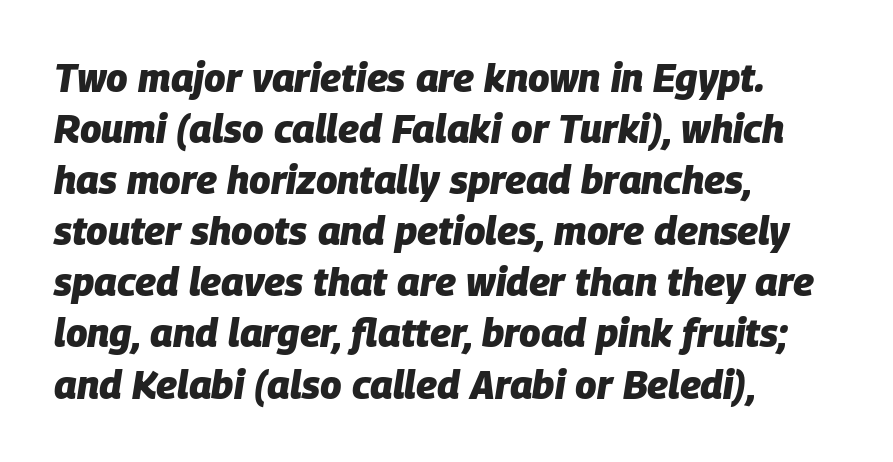
The image shows 39 px heavy type, italic (leaning right); set left-aligned, normal line spacing (1.31x), normal letter spacing, not underlined; low stroke contrast and a large x-height.
